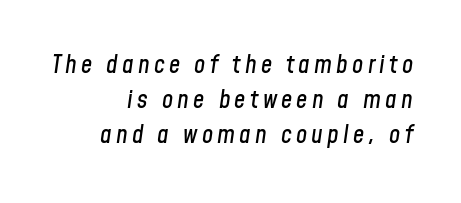
Q: Is the text italic (slanted)? A: Yes, it leans right by about 8 degrees.
Q: Is the text underlined? A: No.
Q: How is the paragraph aligned? A: Right-aligned.
Q: Is the spacing between lines tight, normal or loose? A: Normal.
